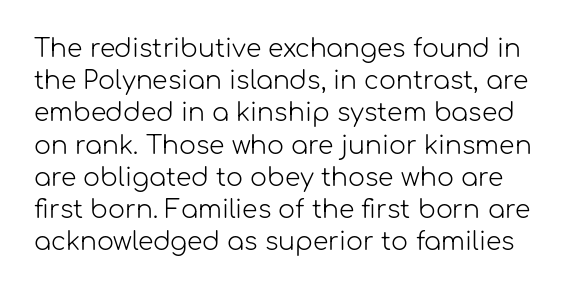
This block has exactly the height ordinary leading produces. The type sits square on the baseline with zero lean. Weight: regular or lighter. The words here are not underlined. Nobody touched the tracking dial on this one.
